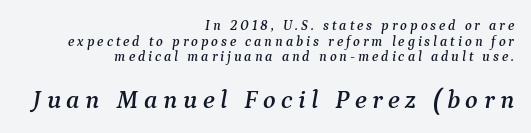
The image shows 26 px text type, italic (leaning right); set right-aligned, tight line spacing (1.12x), unusually wide letter spacing (+0.21 em), not underlined; the second (bottom) block is 1.86x larger.
